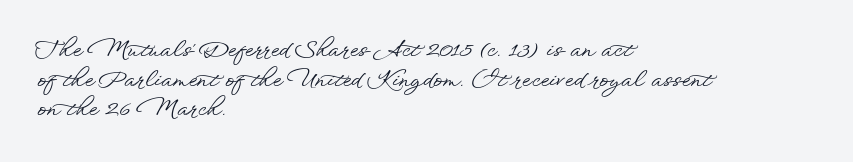
The passage shown stacks its lines at a standard gap. Look at the tracking — it's just the regular setting, nothing added. Underlining? Definitely not there. One-word summary of the alignment: left.
